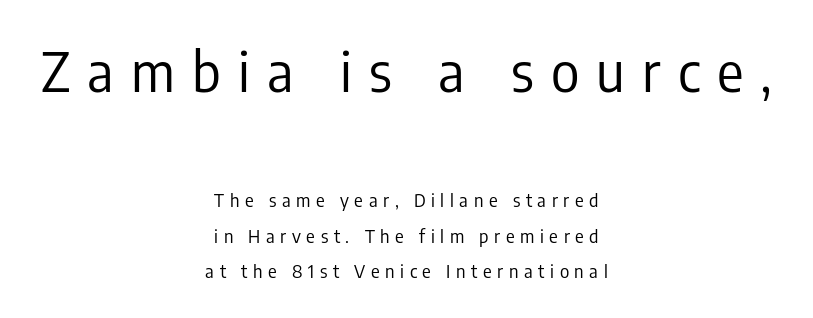
The whitespace from short lines is split evenly between both sides. Is this a fixed-width face? No — the glyphs have proportional, varying widths. The typeface has the unassuming heft of standard copy or less. Students, observe: this is what heavily led, spacious text looks like.
